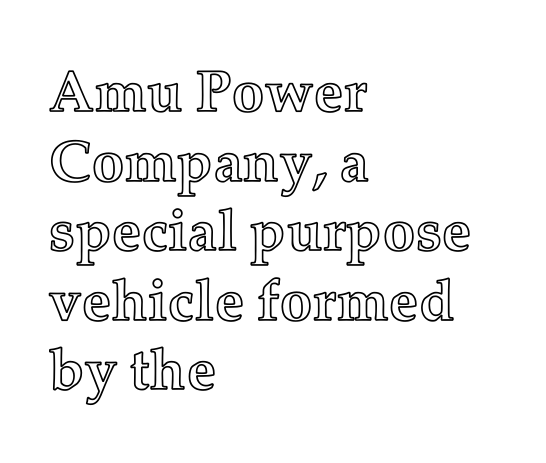
Q: Is the text italic (slanted)? A: No, it is upright.
Q: Is the text underlined? A: No.
Q: How is the paragraph aligned? A: Left-aligned.
Q: Is the spacing between letters normal or unusually wide? A: Normal.
Q: Width (condensed, normal, or wide)? A: Normal.
Q: x-height? A: Medium.
Q: Monospaced? A: No.
